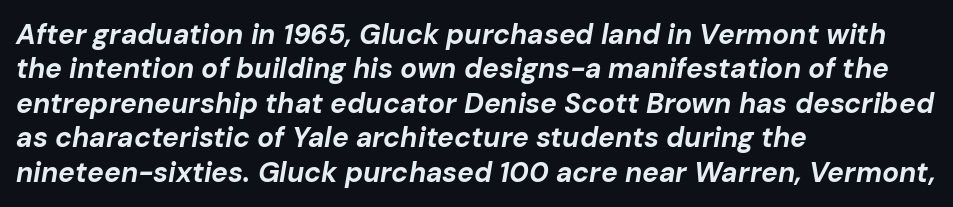
The image shows 28 px bold type, italic (leaning right); set left-aligned, line spacing 1.23x, normal letter spacing, not underlined; low stroke contrast and a medium x-height.
